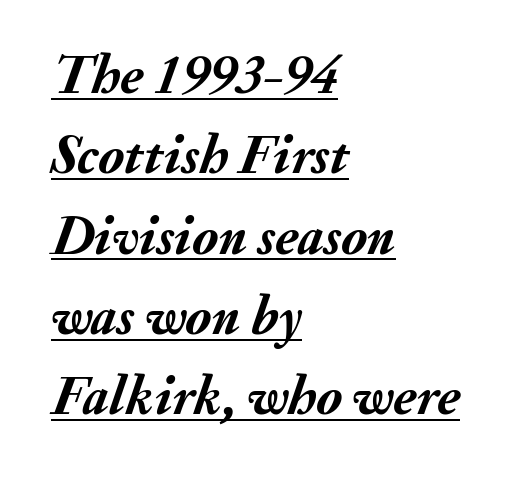
{"italic": "yes", "lean": "right", "slant_degrees": 20, "bold": "yes", "weight": "semibold", "width": "normal", "stroke_contrast": "medium", "x_height": "small", "monospaced": "no", "underline": "yes", "align": "left", "line_spacing": "normal", "line_spacing_ratio": 1.46, "letter_spacing": "normal", "letter_spacing_em": 0.0, "glyph_px": 55}
